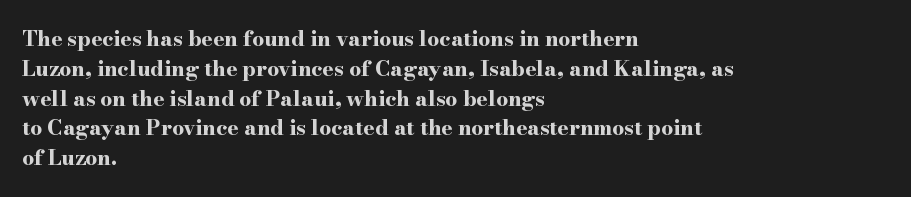
Q: Is the text bold? A: Yes.
Q: Is the text italic (slanted)? A: No, it is upright.
Q: Is the text underlined? A: No.
Q: How is the paragraph aligned? A: Left-aligned.
Q: Is the spacing between letters normal or unusually wide? A: Normal.
Q: Is the spacing between lines tight, normal or loose? A: Normal.
